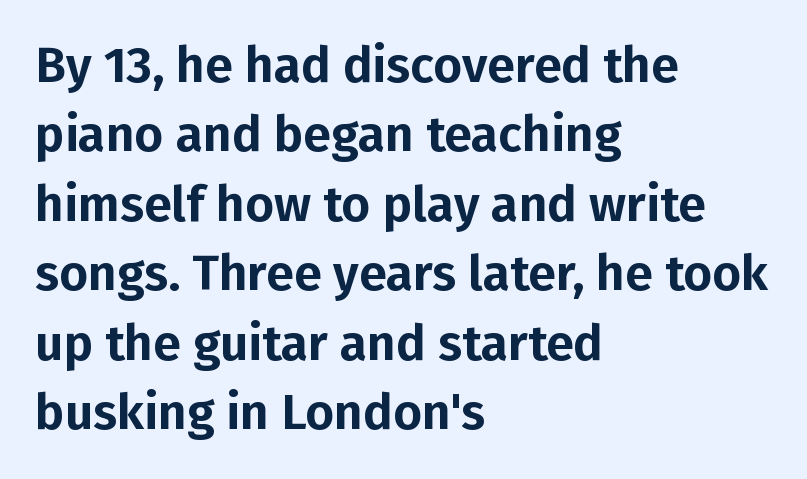
Each letter's strokes conclude bluntly, with no projecting serifs. Has an underline been added? It has not. Note the varied advance widths — an 'i' is clearly narrower than an 'm'. The designer left line spacing at the default. Which margin do the lines hug? The left one — the right edge is uneven. Notice how the stems are strictly vertical — no italics here.
